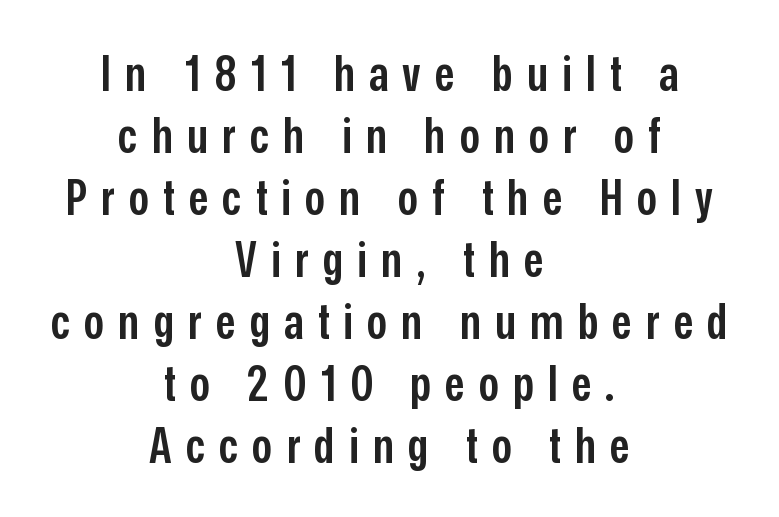
Q: Is the text bold? A: Semi-bold.
Q: Is the text italic (slanted)? A: No, it is upright.
Q: Is the typeface a serif or a sans-serif typeface? A: Sans-serif.
Q: Is the text underlined? A: No.
Q: How is the paragraph aligned? A: Centered.
Q: Is the spacing between letters normal or unusually wide? A: Unusually wide.
Q: Width (condensed, normal, or wide)? A: Condensed.
Q: Stroke contrast? A: Low.
Q: x-height? A: Medium.
Q: Monospaced? A: No.
